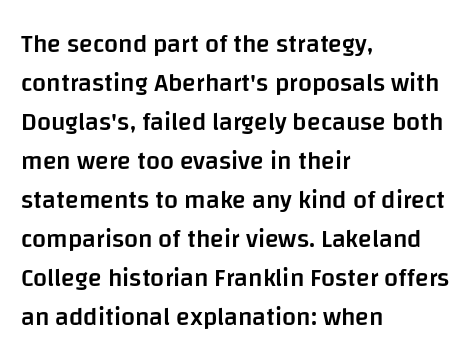
Q: Is the text bold? A: Semi-bold.
Q: Is the text italic (slanted)? A: No, it is upright.
Q: Is the text underlined? A: No.
Q: How is the paragraph aligned? A: Left-aligned.
Q: Is the spacing between letters normal or unusually wide? A: Normal.
Q: Is the spacing between lines tight, normal or loose? A: Normal.
